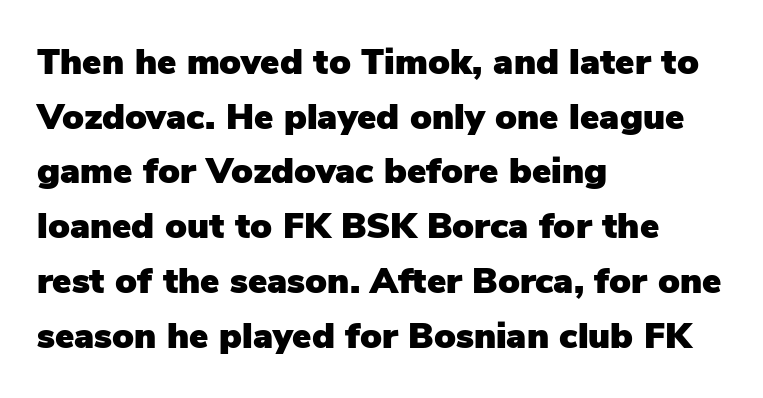
{"serif": "no", "italic": "no", "width": "normal", "stroke_contrast": "low", "x_height": "medium", "monospaced": "no", "underline": "no", "align": "left", "line_spacing": "normal", "line_spacing_ratio": 1.52, "letter_spacing": "normal", "letter_spacing_em": 0.0, "glyph_px": 36}
